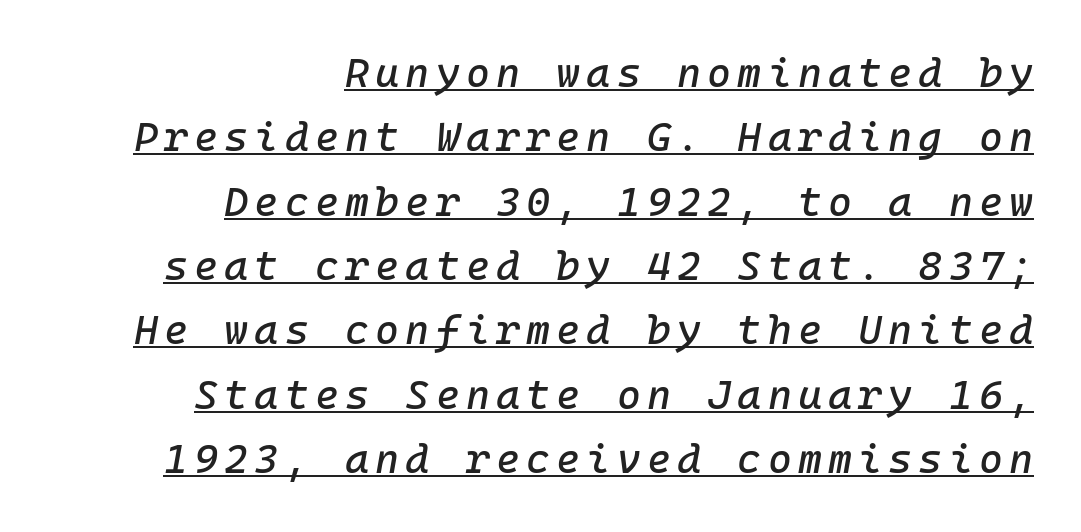
{"italic": "yes", "lean": "right", "slant_degrees": 10, "width": "normal", "stroke_contrast": "low", "x_height": "medium", "underline": "yes", "align": "right", "line_spacing": "normal", "line_spacing_ratio": 1.57, "glyph_px": 41}
